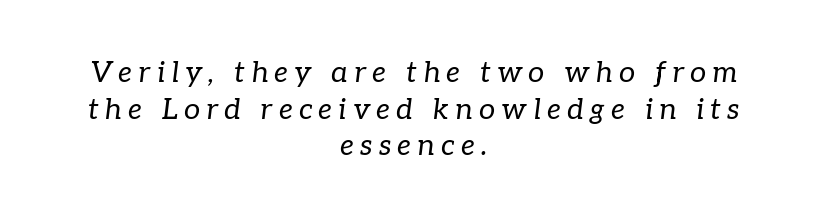
The image shows 29 px regular-weight serif type, italic (leaning right); set centered, normal line spacing (1.26x), unusually wide letter spacing (+0.21 em), not underlined; low stroke contrast and a medium x-height.
